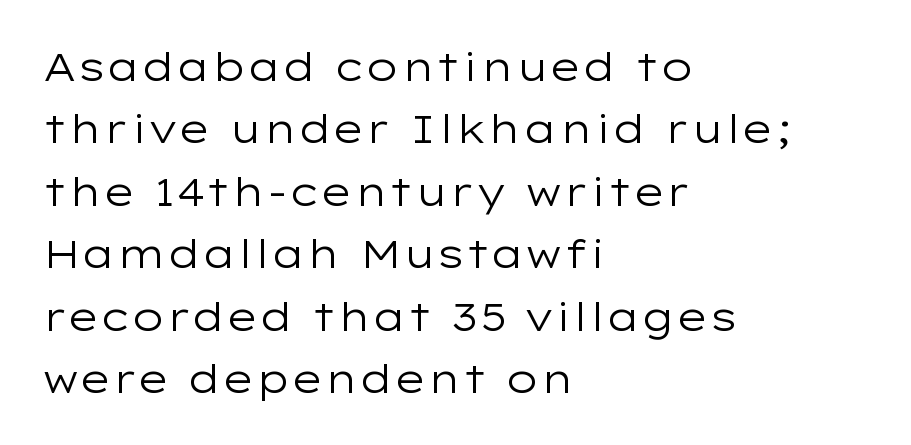
{"serif": "no", "italic": "no", "bold": "no", "weight": "regular", "width": "wide", "stroke_contrast": "low", "x_height": "medium", "monospaced": "no", "underline": "no", "align": "left", "line_spacing": "normal", "line_spacing_ratio": 1.6, "letter_spacing": "normal", "letter_spacing_em": 0.0, "glyph_px": 39}
